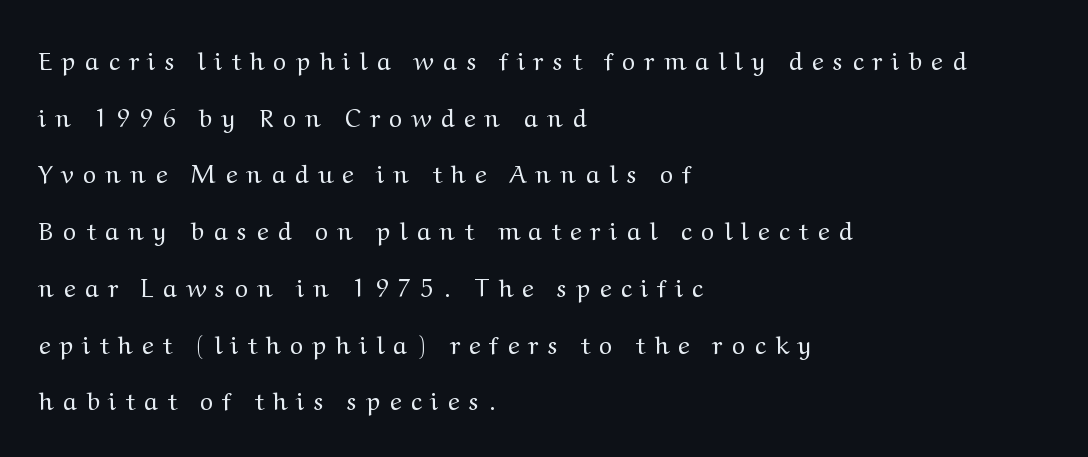
The weight tops out at a normal text grade. The typography opts for an upright posture over an oblique one. Students, note that the glyphs here are deliberately spaced far apart. Widely set lines give the paragraph a tall, airy silhouette.
